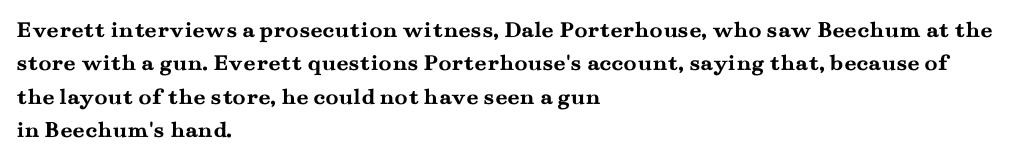
Q: Is the text bold? A: Yes.
Q: Is the text italic (slanted)? A: No, it is upright.
Q: Is the text underlined? A: No.
Q: How is the paragraph aligned? A: Left-aligned.
Q: Is the spacing between letters normal or unusually wide? A: Normal.
Q: Is the spacing between lines tight, normal or loose? A: Normal.
